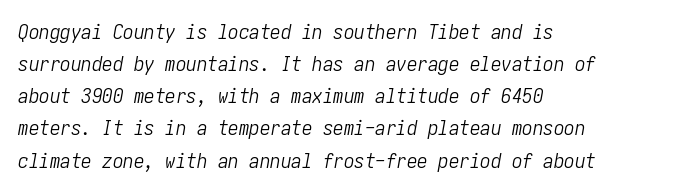
The image shows 21 px text type, italic (leaning right); set left-aligned, normal line spacing (1.53x), normal letter spacing, not underlined.
